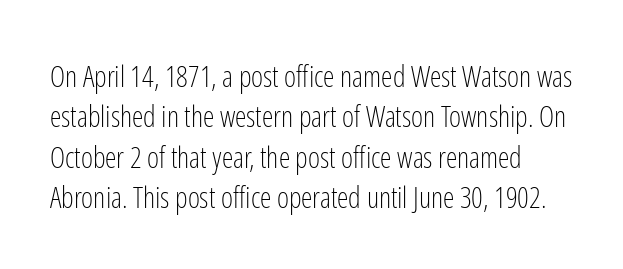
Q: Is the text bold? A: No.
Q: Is the text italic (slanted)? A: No, it is upright.
Q: Is the typeface a serif or a sans-serif typeface? A: Sans-serif.
Q: Is the text underlined? A: No.
Q: Is the spacing between letters normal or unusually wide? A: Normal.
Q: Is the spacing between lines tight, normal or loose? A: Normal.
Q: Width (condensed, normal, or wide)? A: Condensed.
Q: Stroke contrast? A: Low.
Q: x-height? A: Medium.
Q: Monospaced? A: No.
